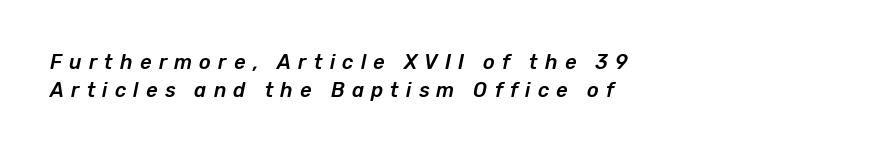
{"italic": "yes", "lean": "right", "slant_degrees": 12, "underline": "no", "align": "left", "line_spacing": "normal", "line_spacing_ratio": 1.42, "letter_spacing": "wide", "letter_spacing_em": 0.36, "glyph_px": 20}
